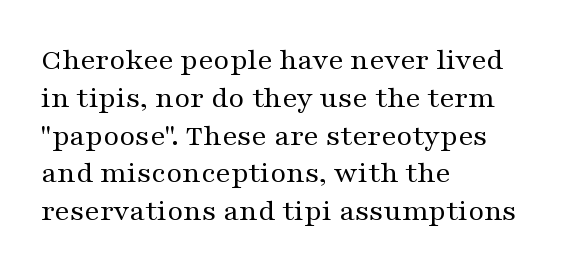
The letterforms sit at book weight or below. The type sits square on the baseline with zero lean. This sample has the flowing, uneven cadence of proportional lettering. Horizontal alignment here is leftward, the default for most running prose. This sample uses plain, unmodified letter spacing.
